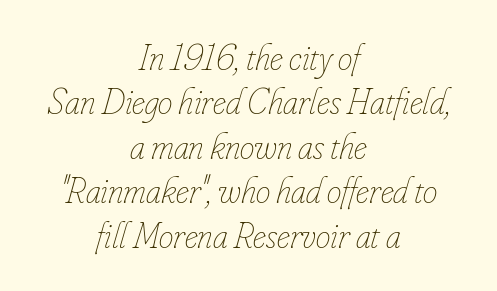
The image shows 37 px thin, condensed type, italic (leaning right); set centered, line spacing 1.2x, normal letter spacing, not underlined; low stroke contrast and a small x-height.
